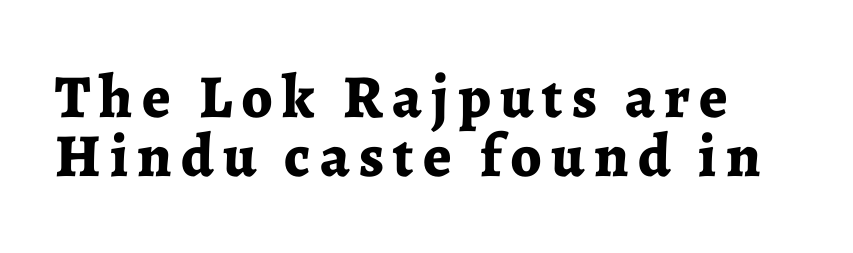
{"serif": "yes", "italic": "no", "bold": "yes", "weight": "bold", "width": "normal", "stroke_contrast": "low", "x_height": "medium", "monospaced": "no", "underline": "no", "line_spacing": "tight", "line_spacing_ratio": 0.96, "glyph_px": 61}
